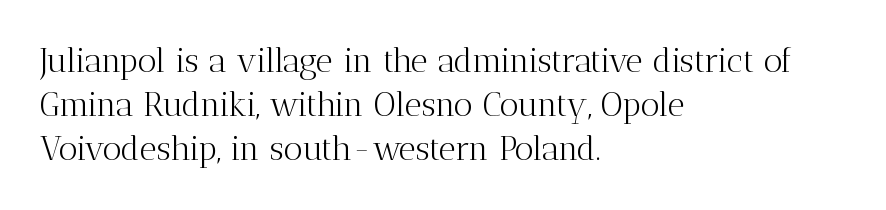
Q: Is the text bold? A: No.
Q: Is the text italic (slanted)? A: No, it is upright.
Q: Is the typeface a serif or a sans-serif typeface? A: Serif.
Q: Is the text underlined? A: No.
Q: How is the paragraph aligned? A: Left-aligned.
Q: Is the spacing between letters normal or unusually wide? A: Normal.
Q: Is the spacing between lines tight, normal or loose? A: Normal.
Q: Width (condensed, normal, or wide)? A: Normal.
Q: Stroke contrast? A: Medium.
Q: x-height? A: Medium.
Q: Monospaced? A: No.
